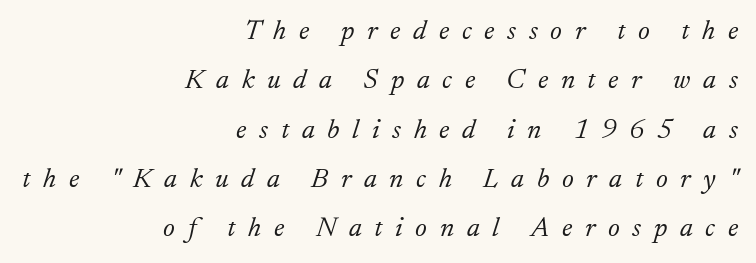
The image shows 28 px light serif type, italic (leaning right); set right-aligned, line spacing 1.76x, unusually wide letter spacing (+0.45 em), not underlined; low stroke contrast and a small x-height.
